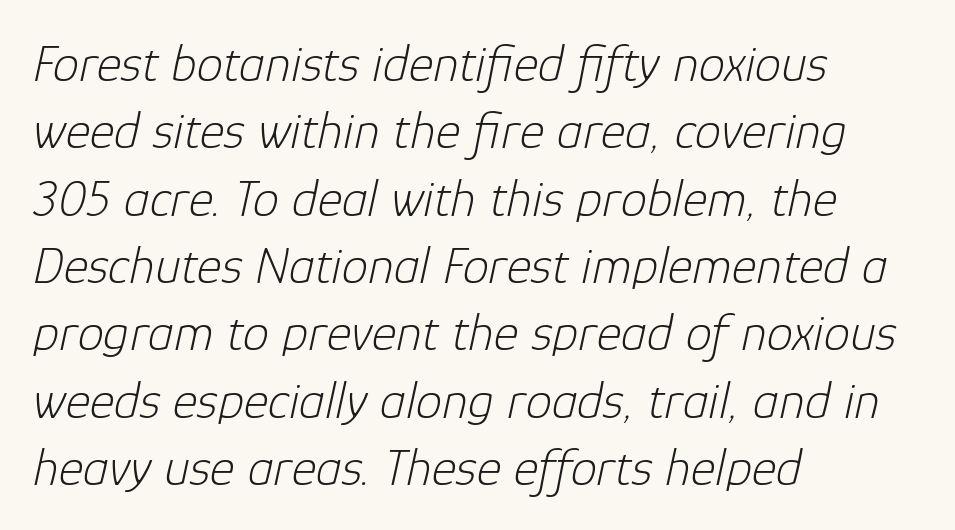
Q: Is the text bold? A: No.
Q: Is the text italic (slanted)? A: Yes, it leans right by about 12 degrees.
Q: Is the text underlined? A: No.
Q: How is the paragraph aligned? A: Left-aligned.
Q: Is the spacing between letters normal or unusually wide? A: Normal.
Q: Is the spacing between lines tight, normal or loose? A: Normal.
Q: Width (condensed, normal, or wide)? A: Normal.
Q: Stroke contrast? A: Low.
Q: x-height? A: Medium.
Q: Monospaced? A: No.
